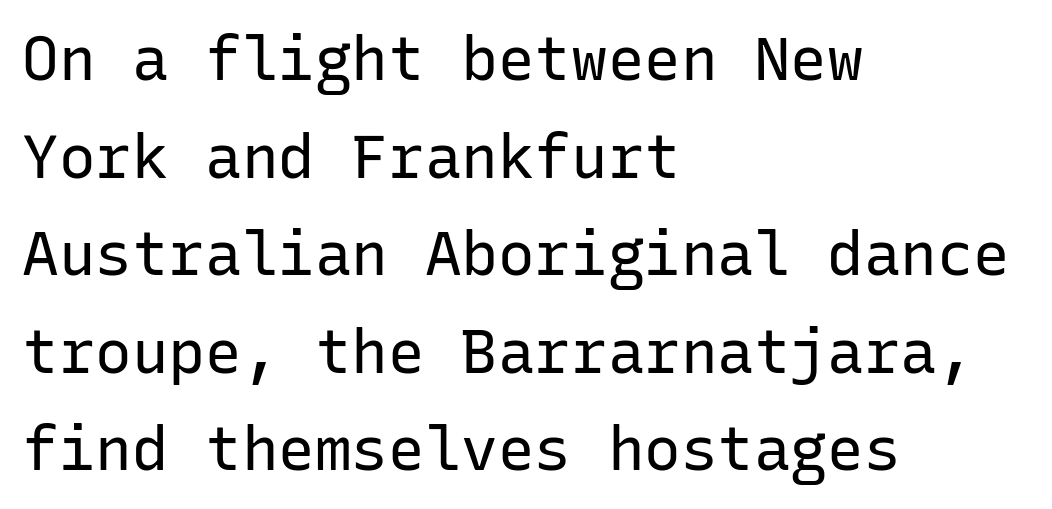
Q: Is the text bold? A: No.
Q: Is the text italic (slanted)? A: No, it is upright.
Q: Is the typeface a serif or a sans-serif typeface? A: Sans-serif.
Q: Is the text underlined? A: No.
Q: How is the paragraph aligned? A: Left-aligned.
Q: Is the spacing between letters normal or unusually wide? A: Normal.
Q: Is the spacing between lines tight, normal or loose? A: Normal.
Q: Width (condensed, normal, or wide)? A: Normal.
Q: Stroke contrast? A: Low.
Q: x-height? A: Medium.
Q: Monospaced? A: Yes.
